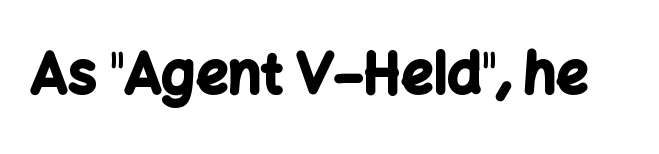
Q: Is the text bold? A: Yes.
Q: Is the text italic (slanted)? A: No, it is upright.
Q: Is the typeface a serif or a sans-serif typeface? A: Sans-serif.
Q: Is the text underlined? A: No.
Q: Is the spacing between letters normal or unusually wide? A: Normal.
Q: Width (condensed, normal, or wide)? A: Normal.
Q: Stroke contrast? A: Low.
Q: x-height? A: Medium.
Q: Monospaced? A: No.
